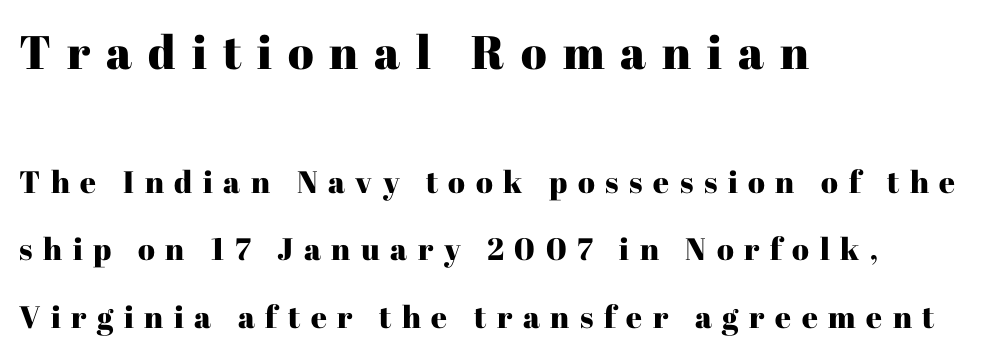
The image shows 47 px serif type, upright; set left-aligned, loose line spacing (2.19x), unusually wide letter spacing (+0.34 em), not underlined; the first (top) block is 1.52x larger; high stroke contrast and a medium x-height.
